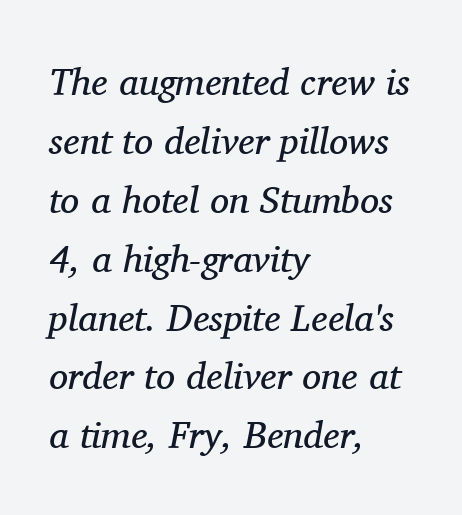
Q: Is the text bold? A: No.
Q: Is the text italic (slanted)? A: Yes, it leans right by about 11 degrees.
Q: Is the typeface a serif or a sans-serif typeface? A: Serif.
Q: Is the text underlined? A: No.
Q: How is the paragraph aligned? A: Left-aligned.
Q: Is the spacing between letters normal or unusually wide? A: Normal.
Q: Is the spacing between lines tight, normal or loose? A: Normal.
Q: Width (condensed, normal, or wide)? A: Normal.
Q: Stroke contrast? A: Medium.
Q: x-height? A: Medium.
Q: Monospaced? A: No.
